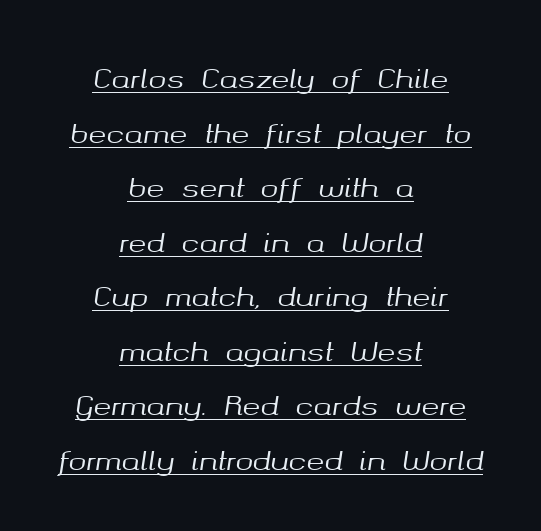
{"italic": "yes", "lean": "right", "slant_degrees": 8, "underline": "yes", "align": "center", "line_spacing": "loose", "line_spacing_ratio": 2.02, "letter_spacing": "normal", "letter_spacing_em": 0.0, "glyph_px": 27}
